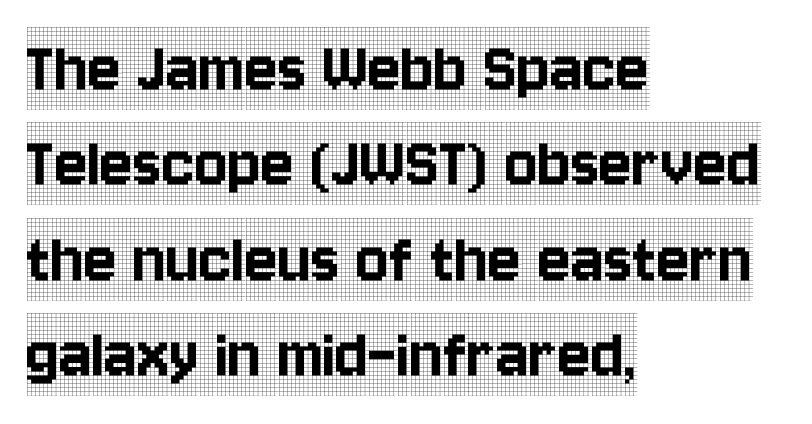
The passage is arranged the way most books set body copy — flush left. Designer's note — italics off, roman on. Only glyphs here, with clear space below each row. The face used here is rendered with its standard letterfit. Stroke terminals: seriffed.
